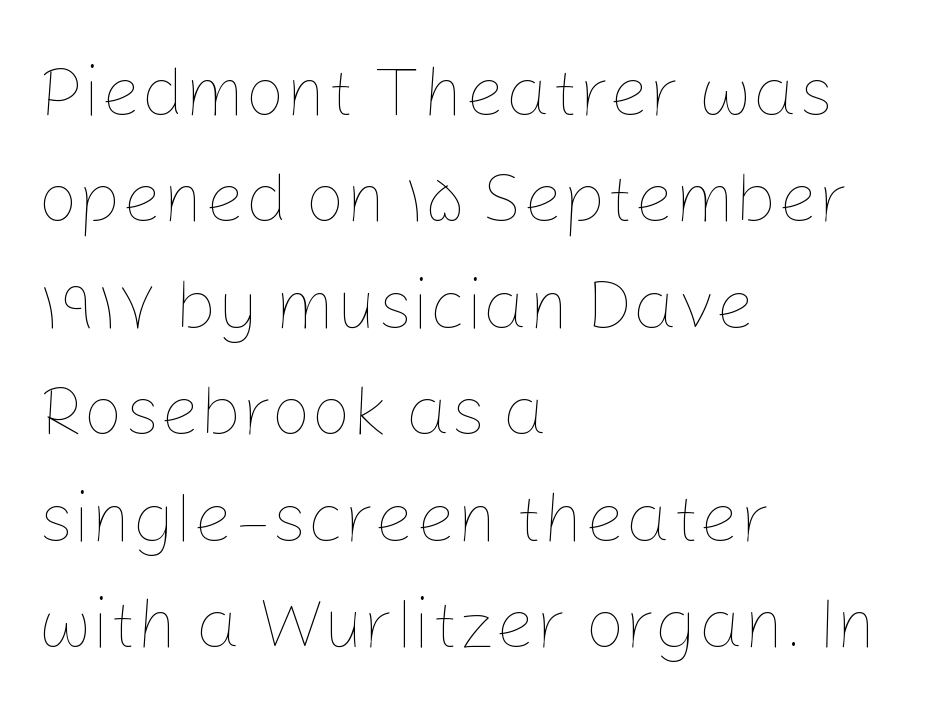
{"italic": "no", "bold": "no", "weight": "thin", "width": "normal", "stroke_contrast": "low", "x_height": "medium", "monospaced": "no", "underline": "no", "align": "left", "line_spacing": "normal", "line_spacing_ratio": 1.5, "letter_spacing": "normal", "letter_spacing_em": 0.0, "glyph_px": 71}
